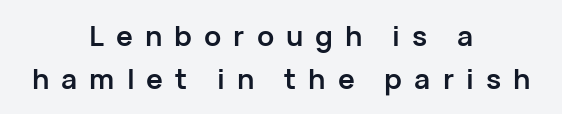
The image shows 28 px semibold sans-serif type, upright; set centered, normal line spacing (1.52x), unusually wide letter spacing (+0.43 em), not underlined; low stroke contrast and a medium x-height.
